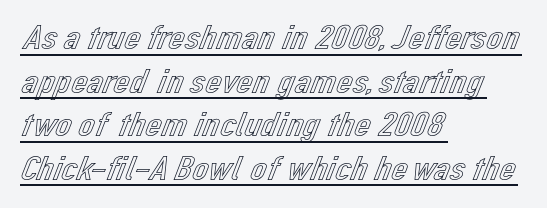
Q: Is the text italic (slanted)? A: Yes.
Q: Is the text underlined? A: Yes.
Q: How is the paragraph aligned? A: Left-aligned.
Q: Is the spacing between letters normal or unusually wide? A: Normal.
Q: Width (condensed, normal, or wide)? A: Normal.
Q: x-height? A: Medium.
Q: Monospaced? A: No.
